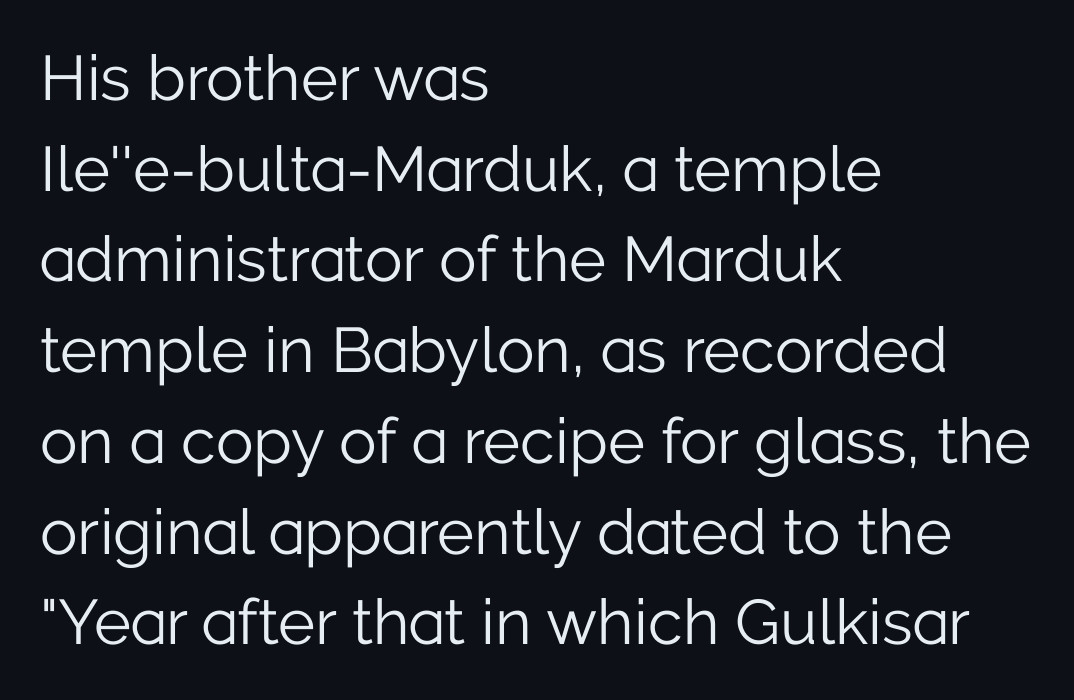
{"serif": "no", "italic": "no", "bold": "no", "weight": "light", "width": "normal", "stroke_contrast": "low", "x_height": "medium", "monospaced": "no", "underline": "no", "align": "left", "line_spacing": "normal", "line_spacing_ratio": 1.44, "letter_spacing": "normal", "letter_spacing_em": 0.0, "glyph_px": 63}
